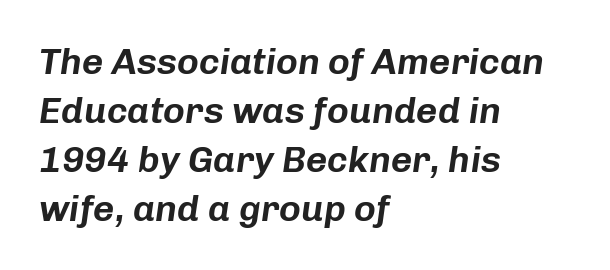
The image shows 37 px text type, italic (leaning right); set left-aligned, normal line spacing (1.32x), normal letter spacing, not underlined; low stroke contrast and a medium x-height.
